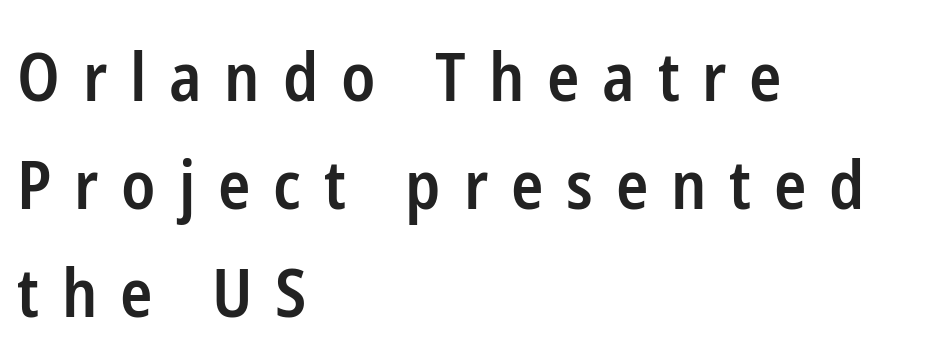
The image shows 67 px semibold, condensed sans-serif type, upright; set left-aligned, normal line spacing (1.61x), unusually wide letter spacing (+0.34 em), not underlined; low stroke contrast and a medium x-height.
